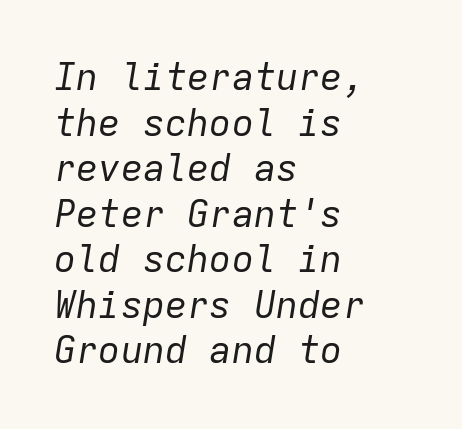
The image shows 37 px regular-weight type, italic (leaning right), monospaced; set left-aligned, line spacing 1.23x, normal letter spacing, not underlined; low stroke contrast and a medium x-height.
